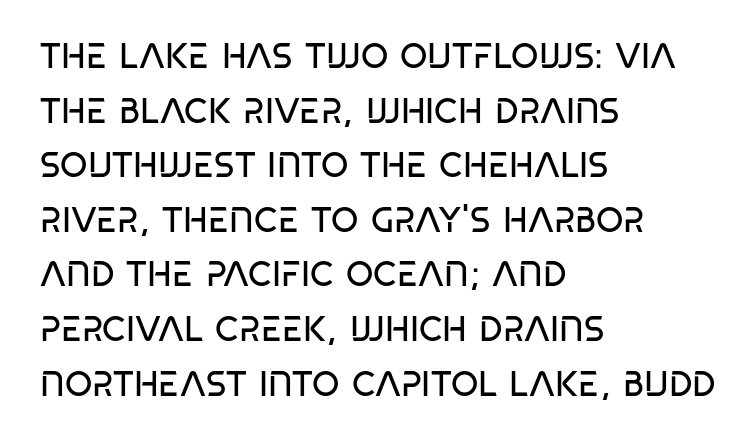
Q: Is the text bold? A: No.
Q: Is the typeface a serif or a sans-serif typeface? A: Sans-serif.
Q: Is the text underlined? A: No.
Q: How is the paragraph aligned? A: Left-aligned.
Q: Is the spacing between letters normal or unusually wide? A: Normal.
Q: Is the spacing between lines tight, normal or loose? A: Normal.
Q: Width (condensed, normal, or wide)? A: Condensed.
Q: Stroke contrast? A: Low.
Q: x-height? A: Large.
Q: Monospaced? A: No.
